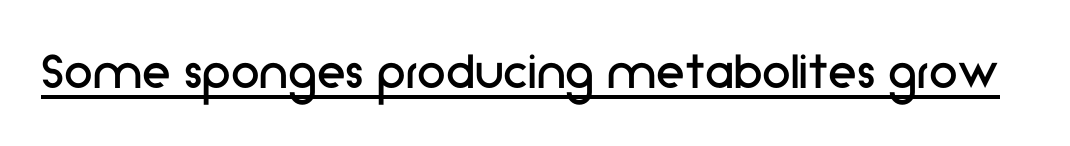
{"serif": "no", "italic": "no", "bold": "no", "weight": "regular", "width": "normal", "stroke_contrast": "low", "x_height": "medium", "monospaced": "no", "underline": "yes", "letter_spacing": "normal", "letter_spacing_em": 0.0, "glyph_px": 58}
